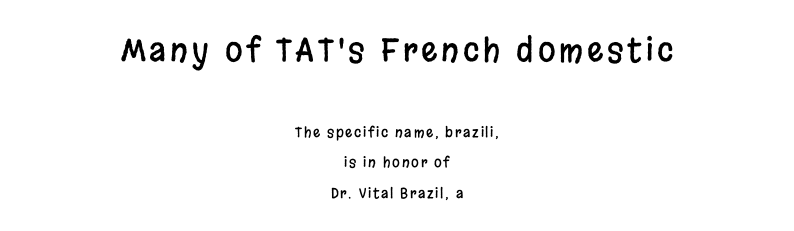
{"serif": "no", "italic": "no", "width": "condensed", "stroke_contrast": "low", "x_height": "large", "monospaced": "no", "underline": "no", "align": "center", "line_spacing": "loose", "line_spacing_ratio": 2.15, "larger_block": "first", "size_ratio": 2.29, "glyph_px": 32}
